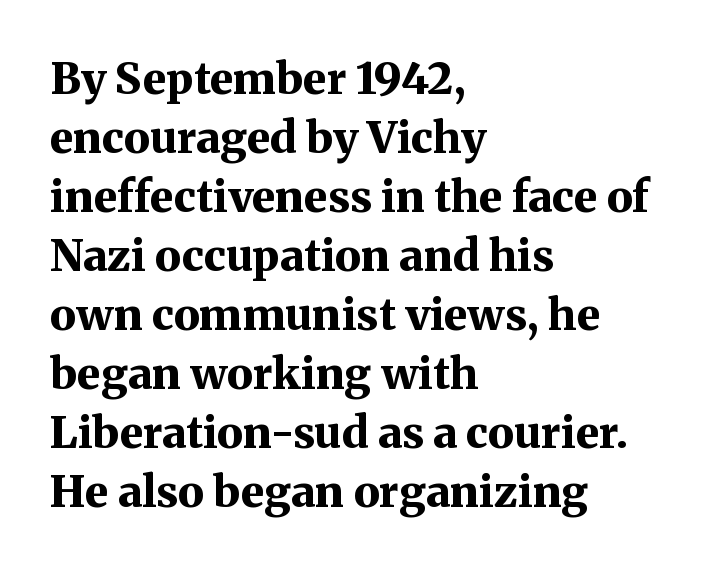
{"serif": "yes", "italic": "no", "bold": "yes", "weight": "bold", "width": "normal", "stroke_contrast": "medium", "x_height": "medium", "monospaced": "no", "underline": "no", "align": "left", "line_spacing": "normal", "line_spacing_ratio": 1.34, "letter_spacing": "normal", "letter_spacing_em": 0.0, "glyph_px": 44}
